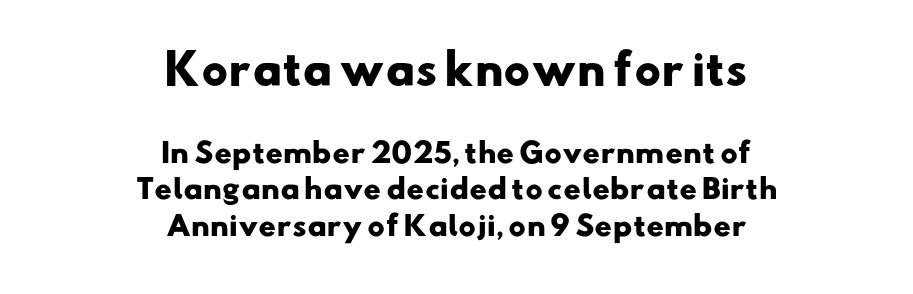
The image shows 41 px heavy, wide sans-serif type; set centered, normal line spacing (1.36x), normal letter spacing, not underlined; the first (top) block is 1.52x larger; low stroke contrast and a small x-height.
